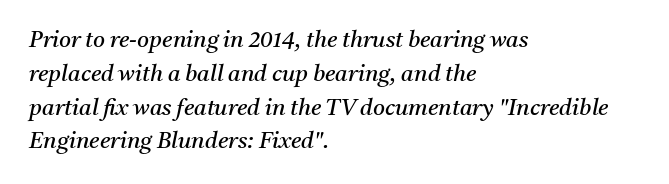
{"italic": "yes", "lean": "right", "slant_degrees": 11, "bold": "no", "underline": "no", "align": "left", "line_spacing": "normal", "line_spacing_ratio": 1.47, "letter_spacing": "normal", "letter_spacing_em": 0.0, "glyph_px": 23}
